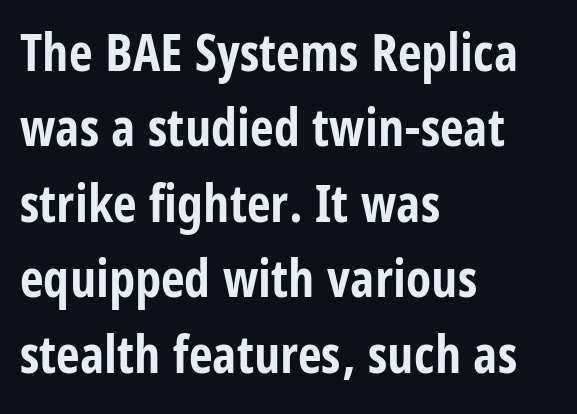
{"serif": "no", "italic": "no", "bold": "yes", "weight": "bold", "width": "condensed", "stroke_contrast": "low", "x_height": "large", "monospaced": "no", "underline": "no", "align": "left", "line_spacing": "normal", "line_spacing_ratio": 1.45, "letter_spacing": "normal", "letter_spacing_em": 0.0, "glyph_px": 52}
